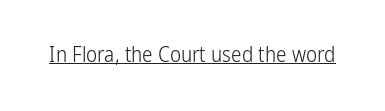
Italic: no, the glyphs are upright roman. You can see a thin bar hugging the bottom of the glyphs. Nothing heavy about these letters — not bold at all. Look at the tracking — it's just the regular setting, nothing added.
